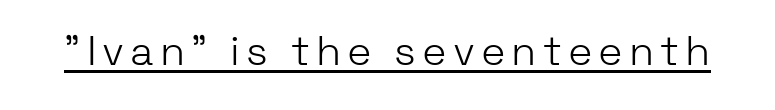
{"serif": "no", "italic": "no", "bold": "no", "weight": "light", "width": "normal", "stroke_contrast": "low", "x_height": "medium", "monospaced": "no", "underline": "yes", "glyph_px": 41}
